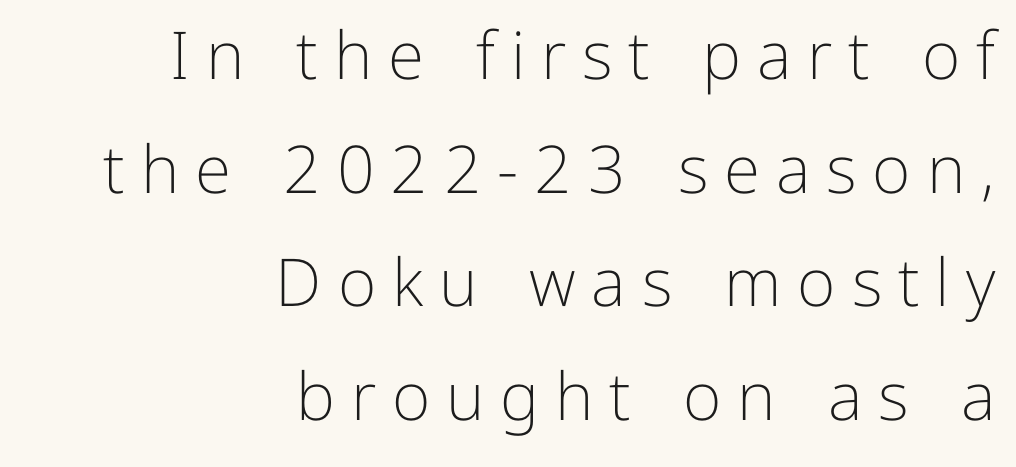
Q: Is the text bold? A: No.
Q: Is the text italic (slanted)? A: No, it is upright.
Q: Is the typeface a serif or a sans-serif typeface? A: Sans-serif.
Q: Is the text underlined? A: No.
Q: How is the paragraph aligned? A: Right-aligned.
Q: Is the spacing between letters normal or unusually wide? A: Unusually wide.
Q: Width (condensed, normal, or wide)? A: Normal.
Q: Stroke contrast? A: Low.
Q: x-height? A: Medium.
Q: Monospaced? A: No.
